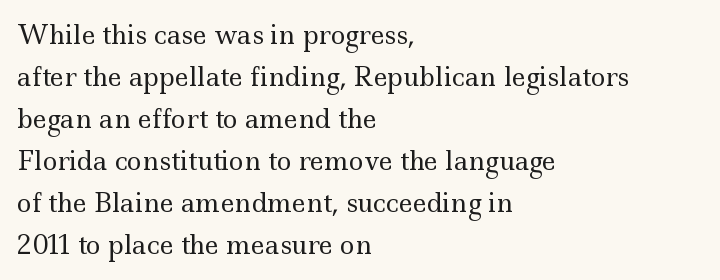
Q: Is the text bold? A: No.
Q: Is the text italic (slanted)? A: No, it is upright.
Q: Is the text underlined? A: No.
Q: How is the paragraph aligned? A: Left-aligned.
Q: Is the spacing between letters normal or unusually wide? A: Normal.
Q: Is the spacing between lines tight, normal or loose? A: Normal.
